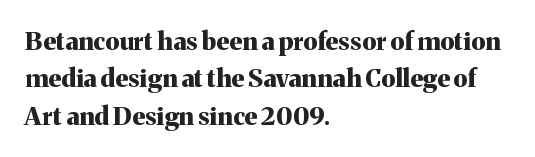
Q: Is the text bold? A: Yes.
Q: Is the text italic (slanted)? A: No, it is upright.
Q: Is the text underlined? A: No.
Q: How is the paragraph aligned? A: Left-aligned.
Q: Is the spacing between letters normal or unusually wide? A: Normal.
Q: Is the spacing between lines tight, normal or loose? A: Normal.
